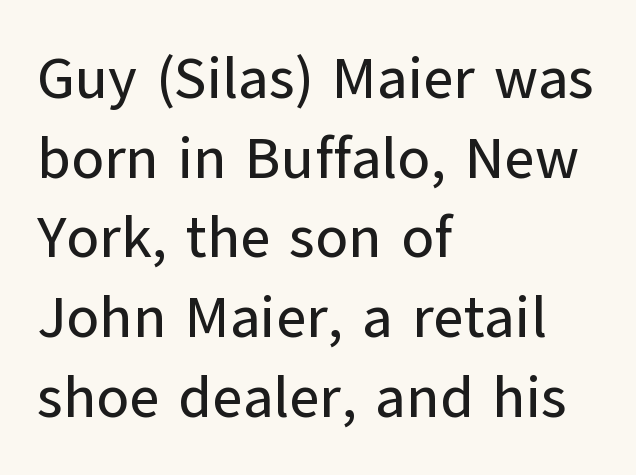
Q: Is the text italic (slanted)? A: No, it is upright.
Q: Is the typeface a serif or a sans-serif typeface? A: Sans-serif.
Q: Is the text underlined? A: No.
Q: How is the paragraph aligned? A: Left-aligned.
Q: Is the spacing between letters normal or unusually wide? A: Normal.
Q: Is the spacing between lines tight, normal or loose? A: Normal.
Q: Width (condensed, normal, or wide)? A: Normal.
Q: Stroke contrast? A: Low.
Q: x-height? A: Medium.
Q: Monospaced? A: No.
